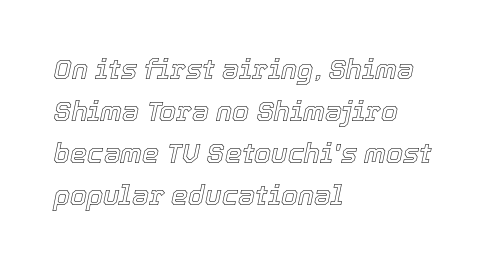
Line spacing here is normal. Type without underlining. There's an unmistakable incline to the writing here. There is no visible air inserted between adjacent glyphs. The rag falls on the right side of this text block.
